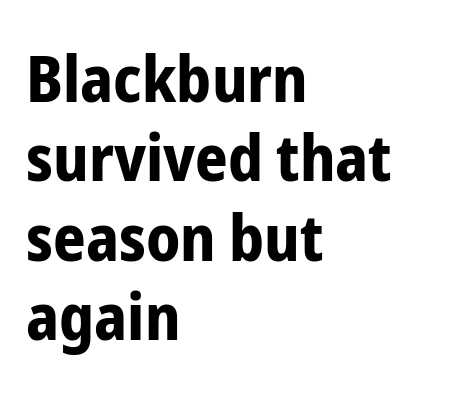
Q: Is the text bold? A: Yes.
Q: Is the text italic (slanted)? A: No, it is upright.
Q: Is the typeface a serif or a sans-serif typeface? A: Sans-serif.
Q: Is the text underlined? A: No.
Q: How is the paragraph aligned? A: Left-aligned.
Q: Is the spacing between letters normal or unusually wide? A: Normal.
Q: Width (condensed, normal, or wide)? A: Condensed.
Q: Stroke contrast? A: Low.
Q: x-height? A: Medium.
Q: Monospaced? A: No.
